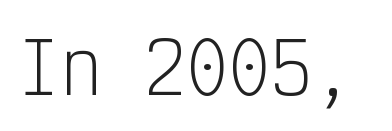
The image shows 70 px light, condensed sans-serif type, upright, monospaced; set normal letter spacing, not underlined; low stroke contrast and a medium x-height.
